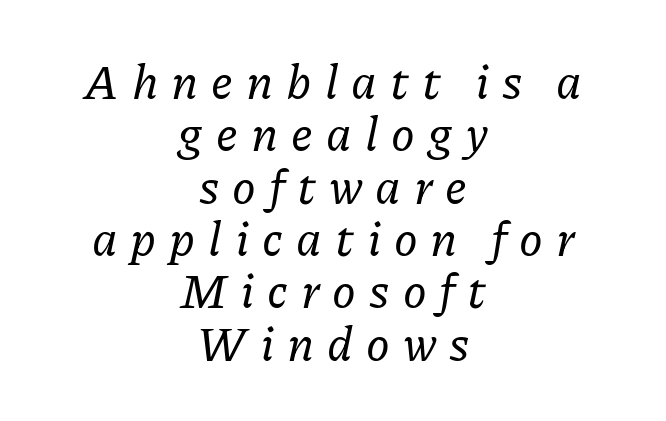
{"serif": "yes", "italic": "yes", "lean": "right", "slant_degrees": 11, "width": "normal", "stroke_contrast": "low", "x_height": "medium", "monospaced": "no", "underline": "no", "align": "center", "line_spacing": "tight", "line_spacing_ratio": 1.09, "letter_spacing": "wide", "letter_spacing_em": 0.27, "glyph_px": 48}
